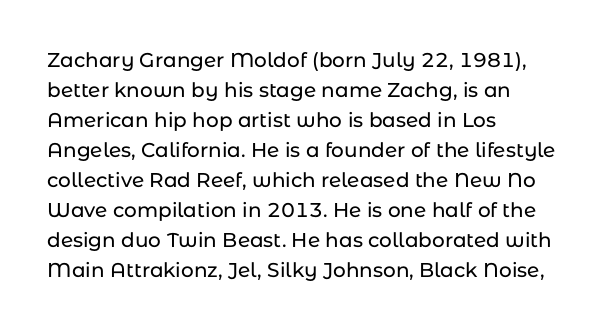
{"italic": "no", "underline": "no", "align": "left", "line_spacing": "normal", "line_spacing_ratio": 1.5, "letter_spacing": "normal", "letter_spacing_em": 0.0, "glyph_px": 20}
